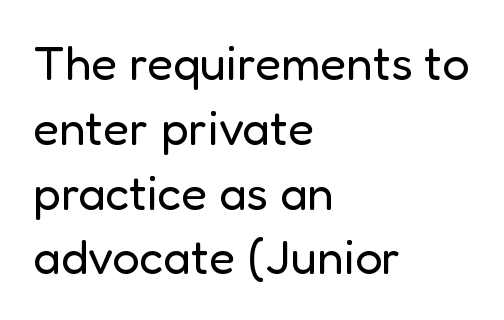
Q: Is the text bold? A: No.
Q: Is the text italic (slanted)? A: No, it is upright.
Q: Is the typeface a serif or a sans-serif typeface? A: Sans-serif.
Q: Is the text underlined? A: No.
Q: How is the paragraph aligned? A: Left-aligned.
Q: Is the spacing between letters normal or unusually wide? A: Normal.
Q: Is the spacing between lines tight, normal or loose? A: Normal.
Q: Width (condensed, normal, or wide)? A: Normal.
Q: Stroke contrast? A: Low.
Q: x-height? A: Medium.
Q: Monospaced? A: No.
